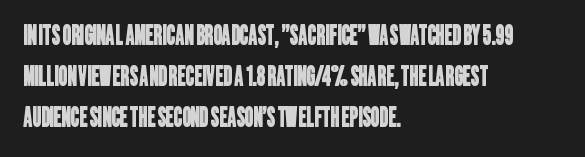
Q: Is the text underlined? A: No.
Q: How is the paragraph aligned? A: Left-aligned.
Q: Is the spacing between letters normal or unusually wide? A: Normal.
Q: Is the spacing between lines tight, normal or loose? A: Normal.
